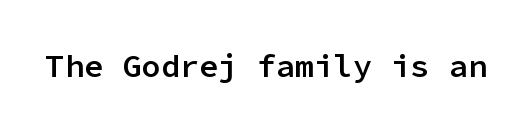
Q: Is the text bold? A: Semi-bold.
Q: Is the text italic (slanted)? A: No, it is upright.
Q: Is the typeface a serif or a sans-serif typeface? A: Sans-serif.
Q: Is the text underlined? A: No.
Q: Is the spacing between letters normal or unusually wide? A: Normal.
Q: Width (condensed, normal, or wide)? A: Normal.
Q: Stroke contrast? A: Low.
Q: x-height? A: Medium.
Q: Monospaced? A: Yes.
